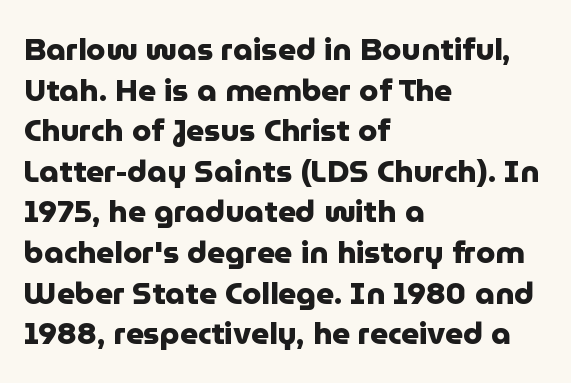
{"serif": "no", "italic": "no", "bold": "yes", "weight": "heavy", "width": "normal", "stroke_contrast": "low", "x_height": "medium", "monospaced": "no", "underline": "no", "align": "left", "line_spacing": "normal", "line_spacing_ratio": 1.31, "letter_spacing": "normal", "letter_spacing_em": 0.0, "glyph_px": 31}
